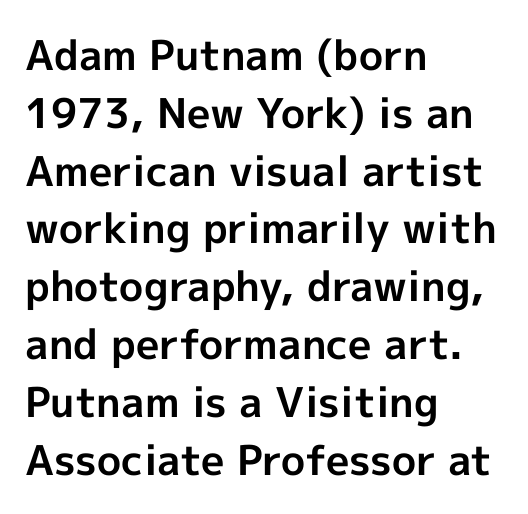
Q: Is the text bold? A: Yes.
Q: Is the text italic (slanted)? A: No, it is upright.
Q: Is the typeface a serif or a sans-serif typeface? A: Sans-serif.
Q: Is the text underlined? A: No.
Q: How is the paragraph aligned? A: Left-aligned.
Q: Is the spacing between letters normal or unusually wide? A: Normal.
Q: Is the spacing between lines tight, normal or loose? A: Normal.
Q: Width (condensed, normal, or wide)? A: Normal.
Q: x-height? A: Medium.
Q: Monospaced? A: No.
